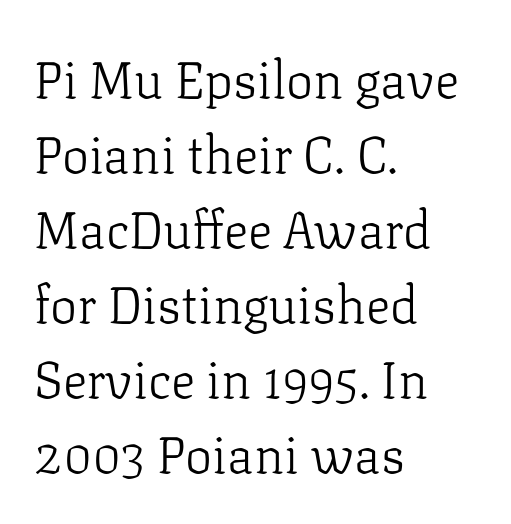
Q: Is the text bold? A: No.
Q: Is the text italic (slanted)? A: No, it is upright.
Q: Is the typeface a serif or a sans-serif typeface? A: Serif.
Q: Is the text underlined? A: No.
Q: How is the paragraph aligned? A: Left-aligned.
Q: Is the spacing between letters normal or unusually wide? A: Normal.
Q: Is the spacing between lines tight, normal or loose? A: Normal.
Q: Width (condensed, normal, or wide)? A: Normal.
Q: Stroke contrast? A: Low.
Q: x-height? A: Medium.
Q: Monospaced? A: No.
